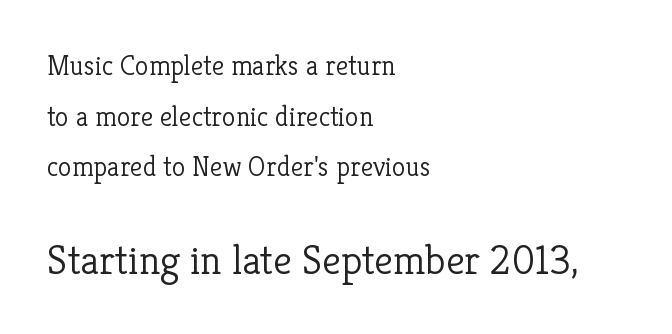
Q: Is the text bold? A: No.
Q: Is the text italic (slanted)? A: No, it is upright.
Q: Is the typeface a serif or a sans-serif typeface? A: Serif.
Q: Is the text underlined? A: No.
Q: How is the paragraph aligned? A: Left-aligned.
Q: Is the spacing between letters normal or unusually wide? A: Normal.
Q: Which block of text is set in a larger size, the first (top) or the second (bottom)? A: The second (bottom) one.
Q: Width (condensed, normal, or wide)? A: Normal.
Q: Stroke contrast? A: Low.
Q: x-height? A: Medium.
Q: Monospaced? A: No.
